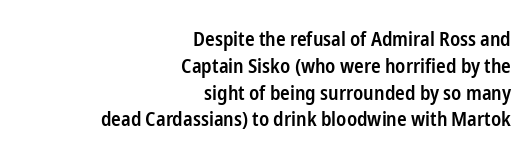
{"italic": "no", "bold": "semi", "underline": "no", "align": "right", "line_spacing": "normal", "line_spacing_ratio": 1.34, "letter_spacing": "normal", "letter_spacing_em": 0.0, "glyph_px": 20}
